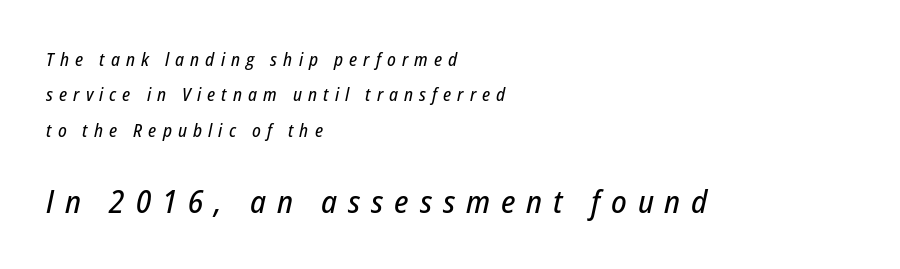
Compared with typical body copy, the letter spacing here is much looser. No word sits above an underline. Top chunk: small. Bottom chunk: large. If you drew a line through each stem, it would be angled. The face used here is proportionally spaced, like ordinary book or web type. Visually the block forms a straight wall on the left and a jagged coastline on the right.
